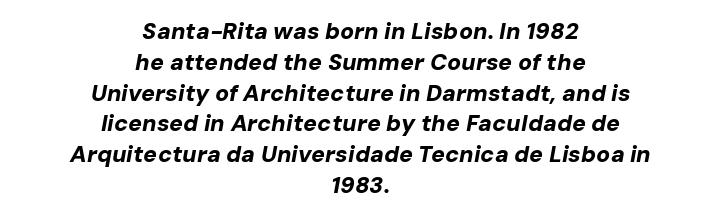
Q: Is the text bold? A: Yes.
Q: Is the text italic (slanted)? A: Yes, it leans right by about 10 degrees.
Q: Is the text underlined? A: No.
Q: How is the paragraph aligned? A: Centered.
Q: Is the spacing between letters normal or unusually wide? A: Normal.
Q: Is the spacing between lines tight, normal or loose? A: Normal.
